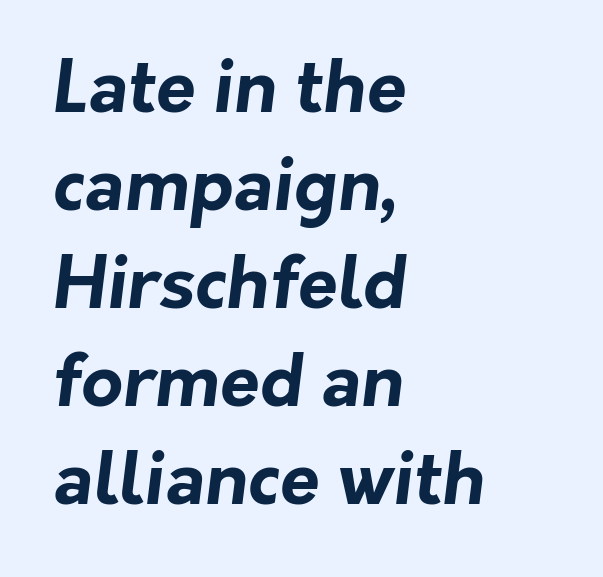
Q: Is the text bold? A: Yes.
Q: Is the typeface a serif or a sans-serif typeface? A: Sans-serif.
Q: Is the text underlined? A: No.
Q: How is the paragraph aligned? A: Left-aligned.
Q: Is the spacing between letters normal or unusually wide? A: Normal.
Q: Is the spacing between lines tight, normal or loose? A: Normal.
Q: Width (condensed, normal, or wide)? A: Normal.
Q: Stroke contrast? A: Low.
Q: x-height? A: Medium.
Q: Monospaced? A: No.
